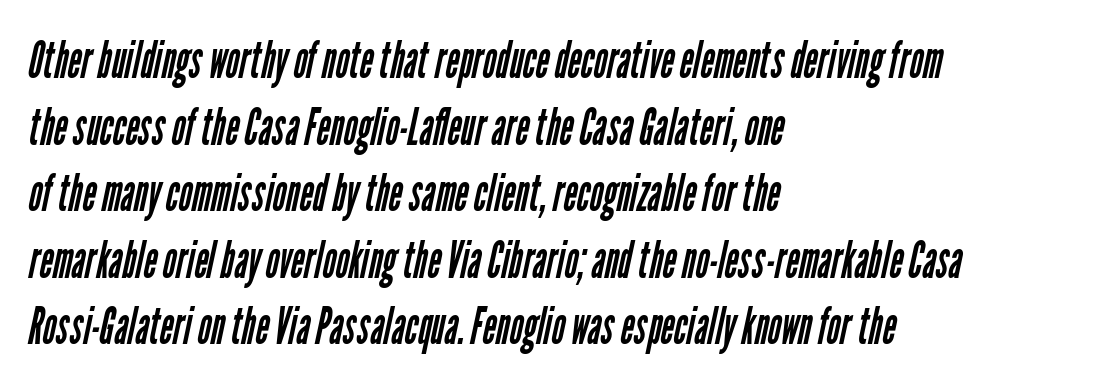
Q: Is the text bold? A: No.
Q: Is the typeface a serif or a sans-serif typeface? A: Sans-serif.
Q: Is the text underlined? A: No.
Q: How is the paragraph aligned? A: Left-aligned.
Q: Is the spacing between letters normal or unusually wide? A: Normal.
Q: Is the spacing between lines tight, normal or loose? A: Normal.
Q: Width (condensed, normal, or wide)? A: Condensed.
Q: Stroke contrast? A: Low.
Q: x-height? A: Medium.
Q: Monospaced? A: No.
